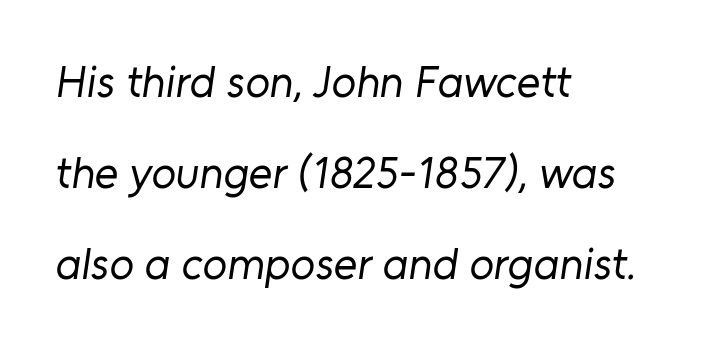
Q: Is the text bold? A: No.
Q: Is the typeface a serif or a sans-serif typeface? A: Sans-serif.
Q: Is the text underlined? A: No.
Q: How is the paragraph aligned? A: Left-aligned.
Q: Is the spacing between letters normal or unusually wide? A: Normal.
Q: Is the spacing between lines tight, normal or loose? A: Loose.
Q: Width (condensed, normal, or wide)? A: Normal.
Q: Stroke contrast? A: Low.
Q: x-height? A: Medium.
Q: Monospaced? A: No.
